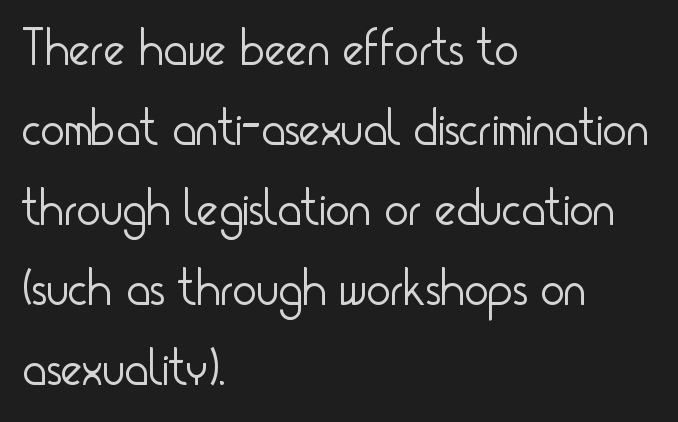
The image shows 51 px light, condensed sans-serif type, upright; set left-aligned, normal line spacing (1.57x), normal letter spacing, not underlined; low stroke contrast and a small x-height.
